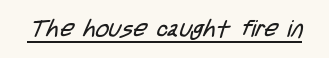
Compared with a typical body face, this is equally light or lighter still. The passage shown has conventional tracking throughout. The string is rendered with underlining switched on.
